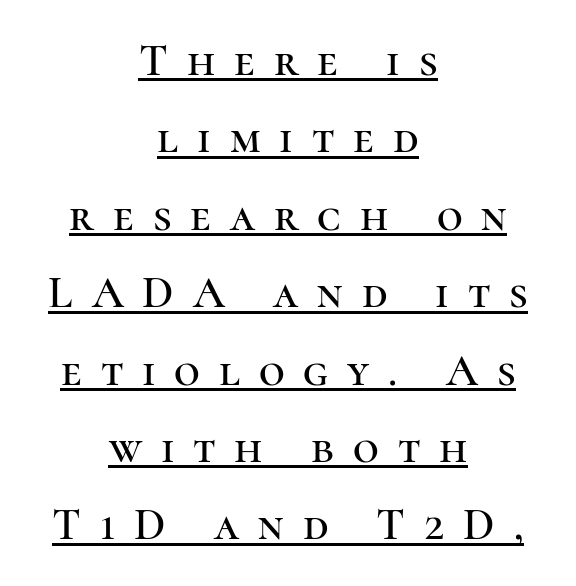
Q: Is the text italic (slanted)? A: No, it is upright.
Q: Is the typeface a serif or a sans-serif typeface? A: Serif.
Q: Is the text underlined? A: Yes.
Q: How is the paragraph aligned? A: Centered.
Q: Is the spacing between letters normal or unusually wide? A: Unusually wide.
Q: Width (condensed, normal, or wide)? A: Normal.
Q: Stroke contrast? A: High.
Q: x-height? A: Medium.
Q: Monospaced? A: No.
